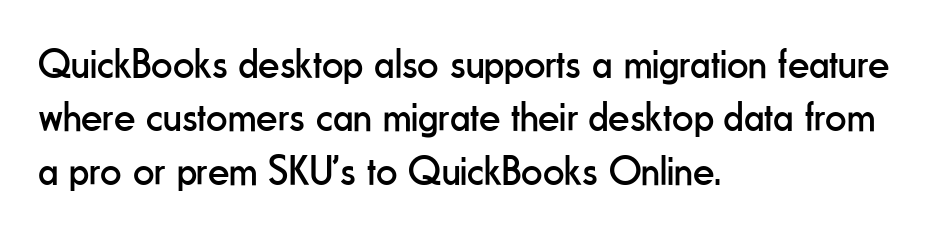
Notice how the passage keeps a crisp vertical edge on the left only. Line spacing here is normal. Standard letterfit; no display-style spreading of the glyphs. These lines are rendered in a variable-pitch font. The axis of the letterforms is exactly vertical.
